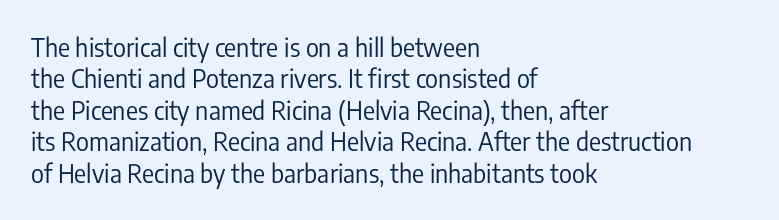
{"italic": "no", "bold": "no", "underline": "no", "align": "left", "line_spacing": "normal", "line_spacing_ratio": 1.26, "letter_spacing": "normal", "letter_spacing_em": 0.0, "glyph_px": 25}
